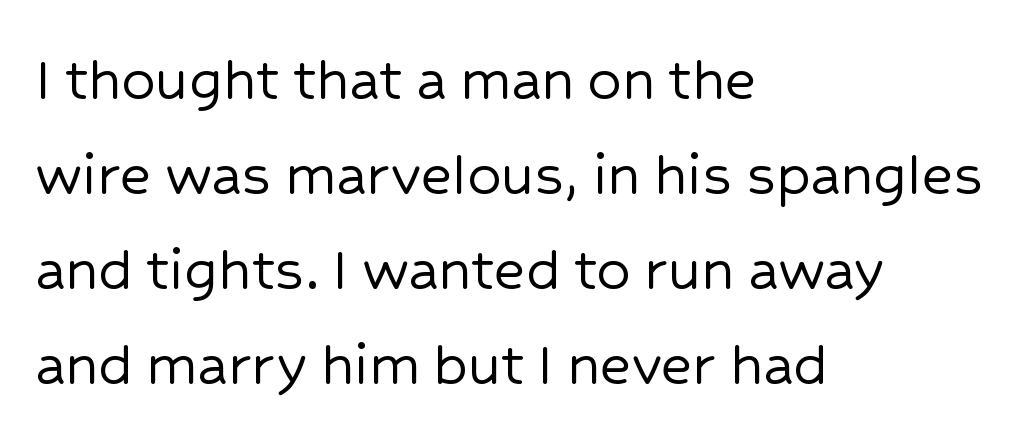
Posture: vertical. Looks like regular typesetting: each glyph gets only the width it needs. Short note: letters normally spaced. Type without underlining.
